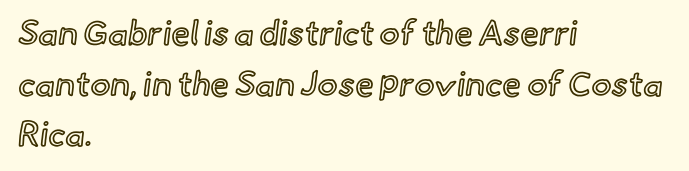
Q: Is the text italic (slanted)? A: Yes.
Q: Is the text underlined? A: No.
Q: How is the paragraph aligned? A: Left-aligned.
Q: Is the spacing between letters normal or unusually wide? A: Normal.
Q: Is the spacing between lines tight, normal or loose? A: Normal.
Q: Width (condensed, normal, or wide)? A: Normal.
Q: x-height? A: Small.
Q: Monospaced? A: No.
